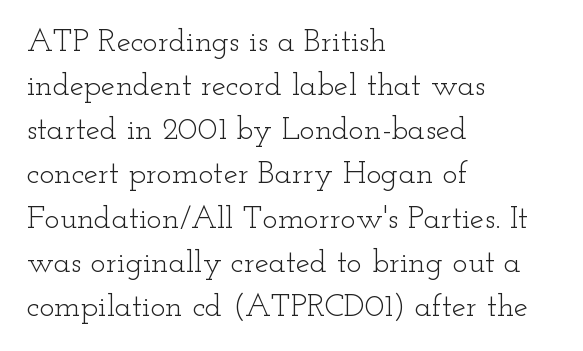
{"serif": "yes", "italic": "no", "bold": "no", "weight": "light", "width": "wide", "stroke_contrast": "low", "x_height": "small", "monospaced": "no", "underline": "no", "align": "left", "line_spacing": "normal", "line_spacing_ratio": 1.38, "letter_spacing": "normal", "letter_spacing_em": 0.0, "glyph_px": 32}
